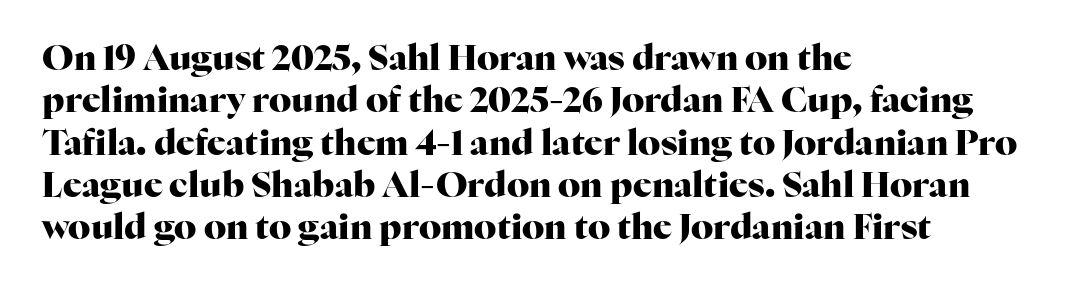
Q: Is the text bold? A: Yes.
Q: Is the text italic (slanted)? A: No, it is upright.
Q: Is the typeface a serif or a sans-serif typeface? A: Serif.
Q: Is the text underlined? A: No.
Q: How is the paragraph aligned? A: Left-aligned.
Q: Is the spacing between letters normal or unusually wide? A: Normal.
Q: Width (condensed, normal, or wide)? A: Normal.
Q: Stroke contrast? A: High.
Q: x-height? A: Medium.
Q: Monospaced? A: No.
